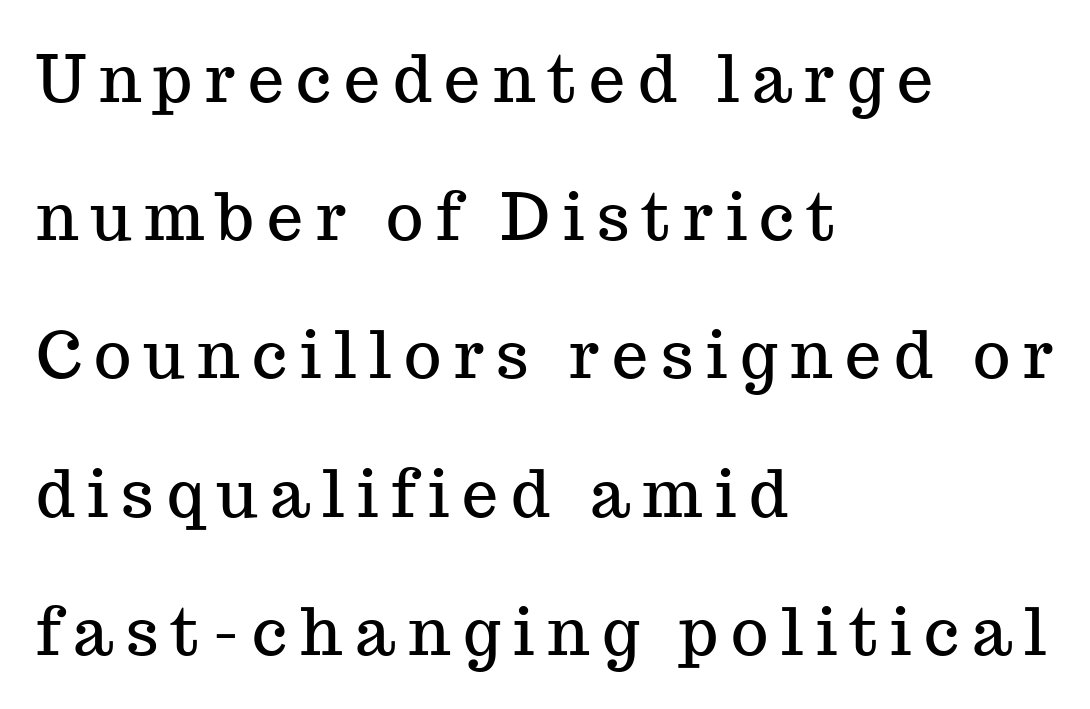
The image shows 64 px serif type, upright; set left-aligned, loose line spacing (2.16x), unusually wide letter spacing (+0.2 em), not underlined; medium stroke contrast and a medium x-height.
